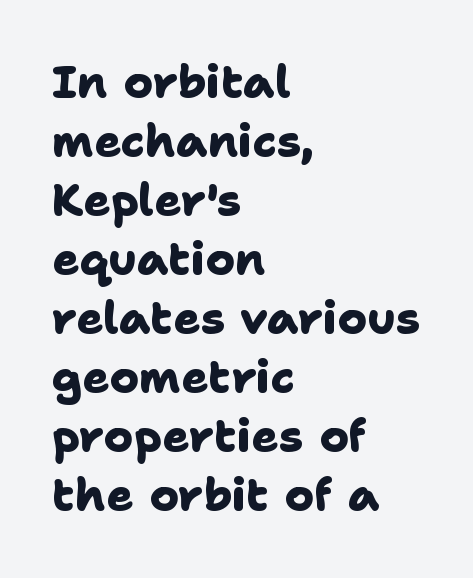
The image shows 45 px heavy sans-serif type; set left-aligned, normal line spacing (1.31x), normal letter spacing, not underlined; low stroke contrast and a medium x-height.
